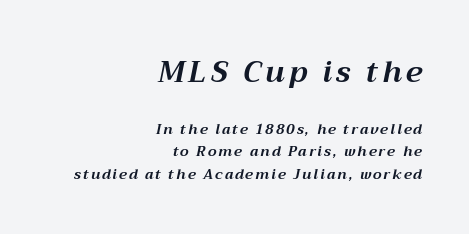
Q: Is the text bold? A: Yes.
Q: Is the text italic (slanted)? A: Yes, it leans right by about 12 degrees.
Q: Is the text underlined? A: No.
Q: How is the paragraph aligned? A: Right-aligned.
Q: Is the spacing between lines tight, normal or loose? A: Normal.
Q: Which block of text is set in a larger size, the first (top) or the second (bottom)? A: The first (top) one.
Q: Width (condensed, normal, or wide)? A: Normal.
Q: Stroke contrast? A: Medium.
Q: x-height? A: Medium.
Q: Monospaced? A: No.
